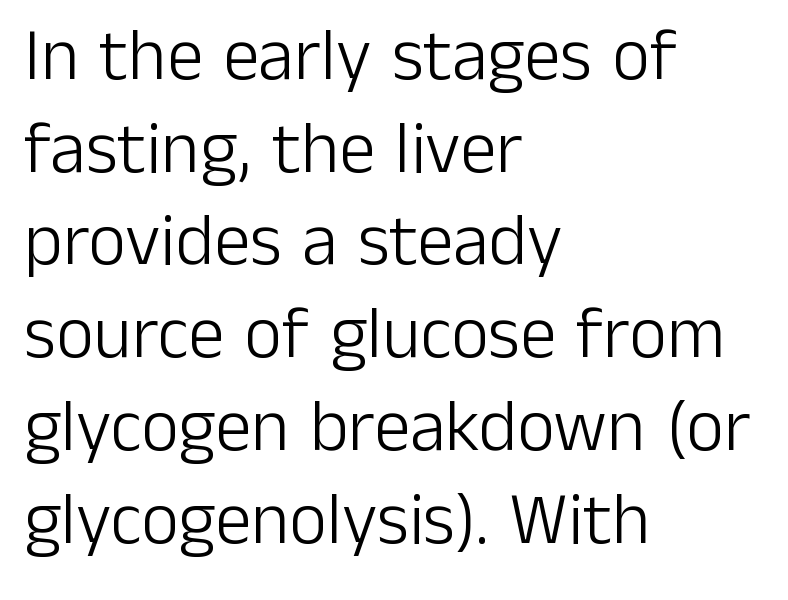
The image shows 73 px light sans-serif type, upright; set left-aligned, normal line spacing (1.27x), normal letter spacing, not underlined; low stroke contrast and a medium x-height.
